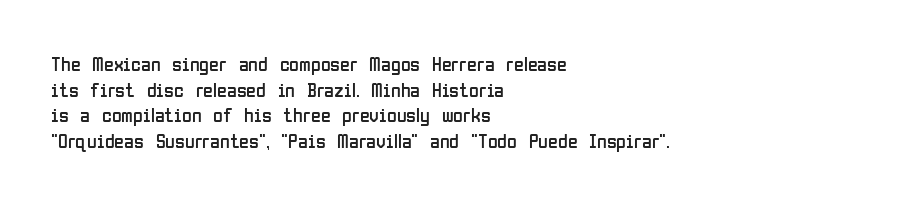
{"italic": "no", "bold": "no", "underline": "no", "align": "left", "line_spacing": "normal", "line_spacing_ratio": 1.28, "letter_spacing": "normal", "letter_spacing_em": 0.0, "glyph_px": 20}
